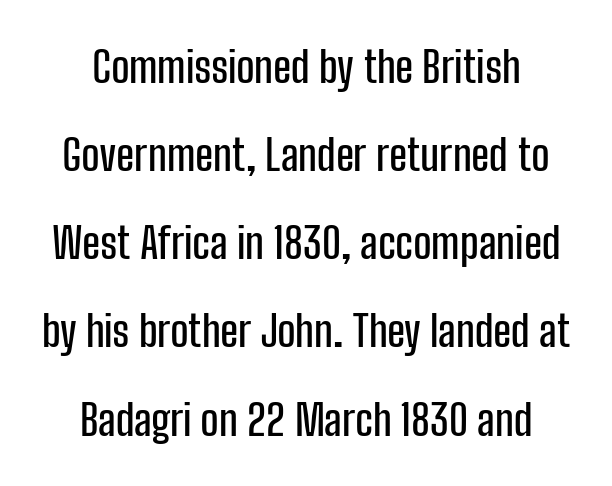
{"serif": "no", "italic": "no", "width": "condensed", "stroke_contrast": "low", "x_height": "medium", "monospaced": "no", "underline": "no", "line_spacing": "loose", "line_spacing_ratio": 2.05, "letter_spacing": "normal", "letter_spacing_em": 0.0, "glyph_px": 43}
